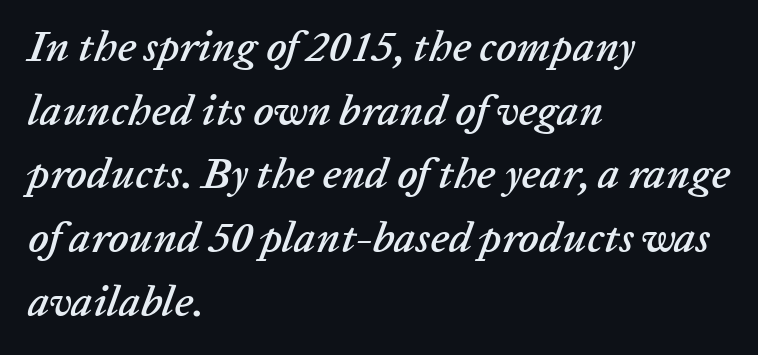
Q: Is the text italic (slanted)? A: Yes, it leans right by about 20 degrees.
Q: Is the text underlined? A: No.
Q: How is the paragraph aligned? A: Left-aligned.
Q: Is the spacing between letters normal or unusually wide? A: Normal.
Q: Is the spacing between lines tight, normal or loose? A: Normal.
Q: Width (condensed, normal, or wide)? A: Normal.
Q: Stroke contrast? A: Low.
Q: x-height? A: Medium.
Q: Monospaced? A: No.
